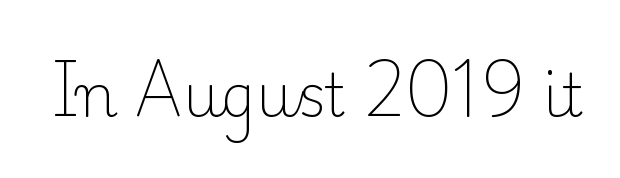
Note the varied advance widths — an 'i' is clearly narrower than an 'm'. The font sits on the lighter half of the weight spectrum, regular included. The gap between lines stays unmarked. The horizontal fit of the characters is conventional and even. Unlike italic type, these characters show no tilt at all. In terms of letterform style, serifs are clearly present.
